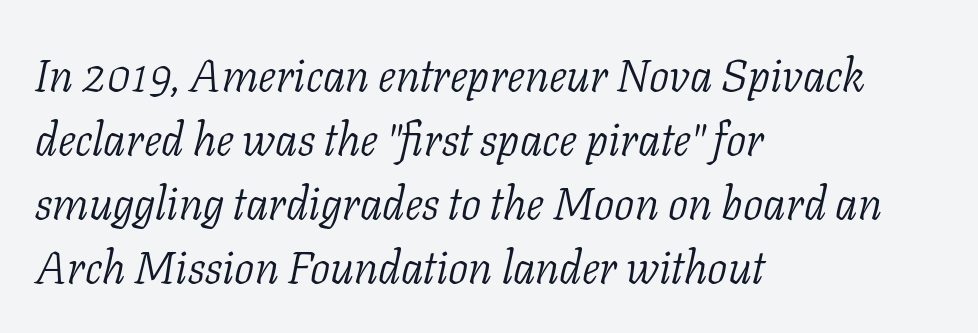
The image shows 45 px light serif type, italic (leaning right); set left-aligned, normal line spacing (1.42x), normal letter spacing, not underlined; low stroke contrast and a medium x-height.
